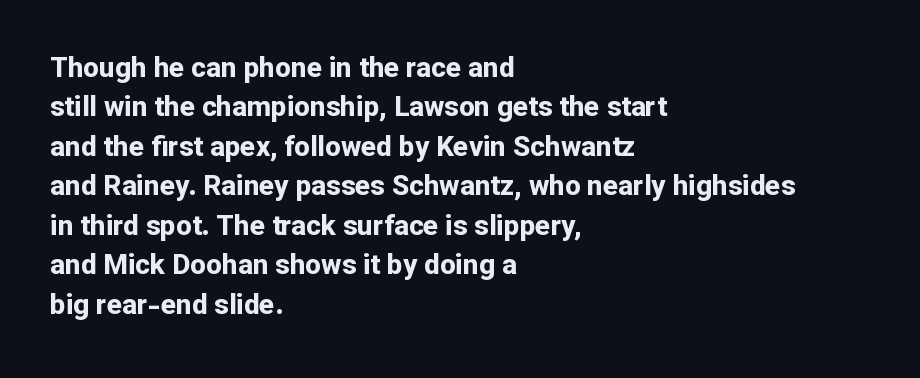
Typeset ragged right — the left edge is the straight one. Look at the stroke-to-counter ratio: heavy, a bold. A sans-serif font was chosen for this passage. Default kerning and tracking; the words read as compact shapes. Words float on clear page, feet unadorned.
